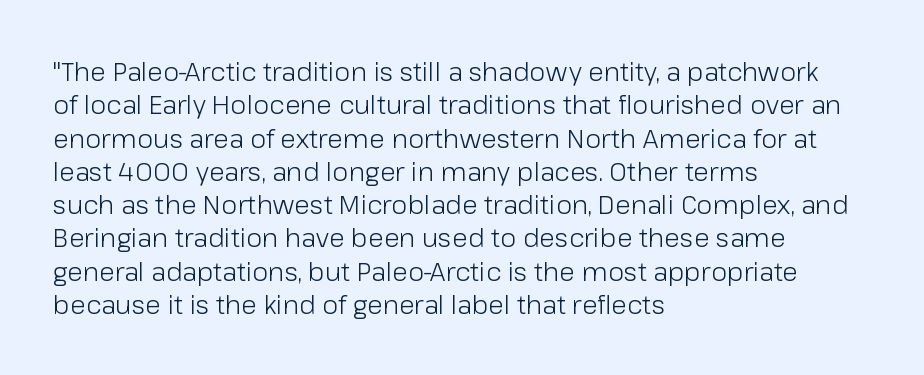
Compared with typical paragraphs, the rows here are spaced about the same. The letters stand straight up with perfectly vertical stems. Short and long lines alike share a common starting point at left. Is the stroke heavy? The answer is a plain regular-or-lighter. In terms of letterspacing, this is plain default setting. Just letters on the line, the space beneath them empty.
